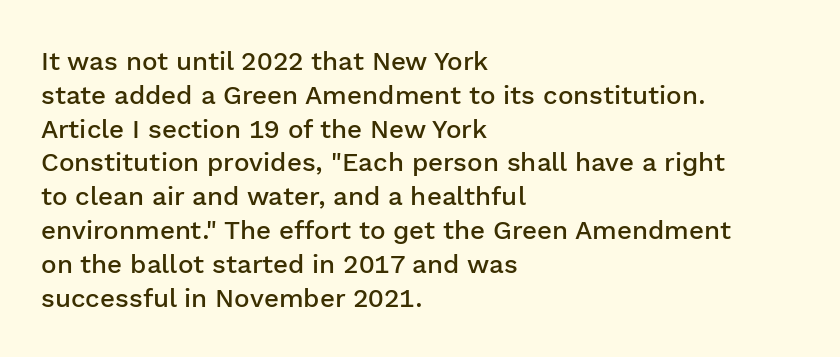
Look at the tracking — it's just the regular setting, nothing added. Line starts are locked; line ends wander. No word sits above an underline. The sample has been set in demibold, a notch under bold.
